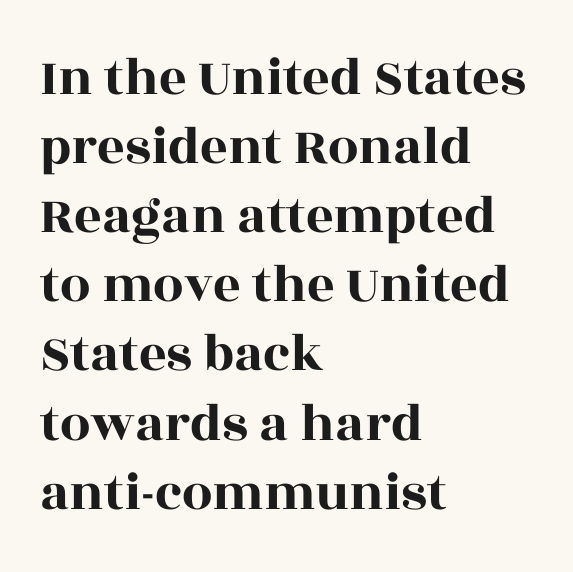
{"serif": "yes", "italic": "no", "width": "wide", "x_height": "large", "monospaced": "no", "underline": "no", "align": "left", "line_spacing": "normal", "line_spacing_ratio": 1.28, "letter_spacing": "normal", "letter_spacing_em": 0.0, "glyph_px": 54}
